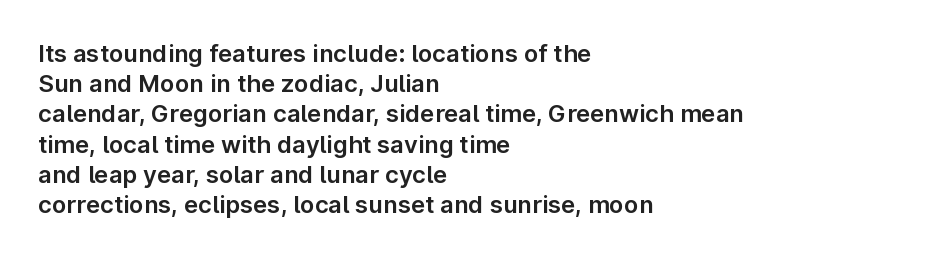
Q: Is the text italic (slanted)? A: No, it is upright.
Q: Is the text underlined? A: No.
Q: How is the paragraph aligned? A: Left-aligned.
Q: Is the spacing between letters normal or unusually wide? A: Normal.
Q: Is the spacing between lines tight, normal or loose? A: Normal.
